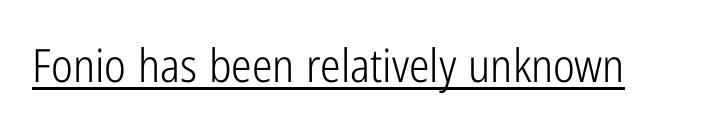
The image shows 46 px light, condensed sans-serif type, upright; set normal letter spacing, underlined; low stroke contrast and a medium x-height.
